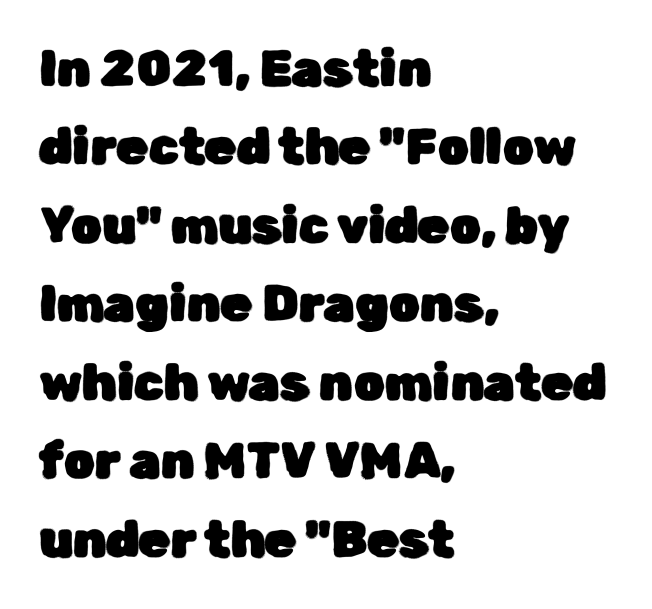
The image shows 50 px sans-serif type, upright; set left-aligned, normal line spacing (1.57x), normal letter spacing, not underlined; low stroke contrast and a medium x-height.
